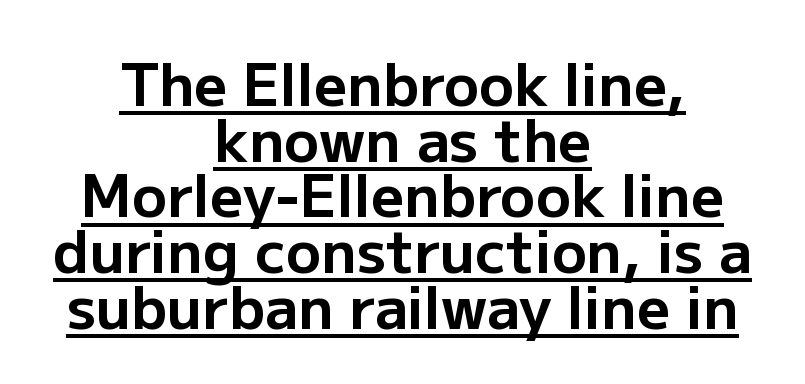
Q: Is the text bold? A: Yes.
Q: Is the text italic (slanted)? A: No, it is upright.
Q: Is the typeface a serif or a sans-serif typeface? A: Sans-serif.
Q: Is the text underlined? A: Yes.
Q: How is the paragraph aligned? A: Centered.
Q: Is the spacing between letters normal or unusually wide? A: Normal.
Q: Is the spacing between lines tight, normal or loose? A: Tight.
Q: Width (condensed, normal, or wide)? A: Normal.
Q: Stroke contrast? A: Low.
Q: x-height? A: Medium.
Q: Monospaced? A: No.
